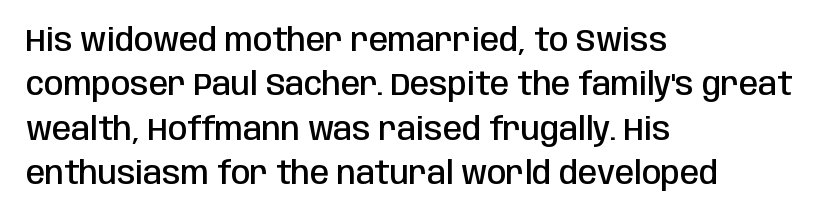
The image shows 31 px semibold, condensed sans-serif type, upright; set left-aligned, normal line spacing (1.43x), normal letter spacing, not underlined; low stroke contrast and a large x-height.
